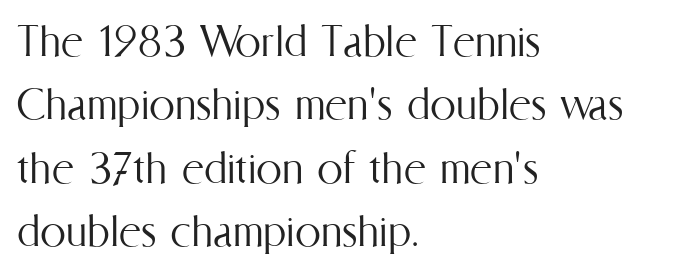
Q: Is the text bold? A: No.
Q: Is the text italic (slanted)? A: No, it is upright.
Q: Is the text underlined? A: No.
Q: How is the paragraph aligned? A: Left-aligned.
Q: Is the spacing between letters normal or unusually wide? A: Normal.
Q: Width (condensed, normal, or wide)? A: Condensed.
Q: Stroke contrast? A: Medium.
Q: x-height? A: Medium.
Q: Monospaced? A: No.
